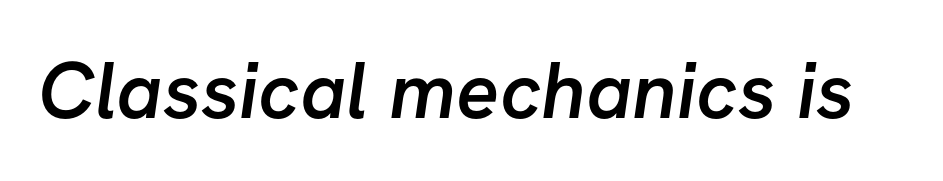
The image shows 80 px semibold sans-serif type; set normal letter spacing, not underlined; low stroke contrast and a medium x-height.
